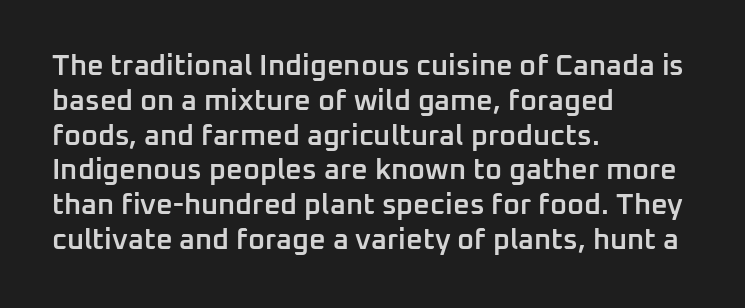
The image shows 29 px semibold sans-serif type, upright; set left-aligned, line spacing 1.2x, normal letter spacing, not underlined; low stroke contrast and a medium x-height.
